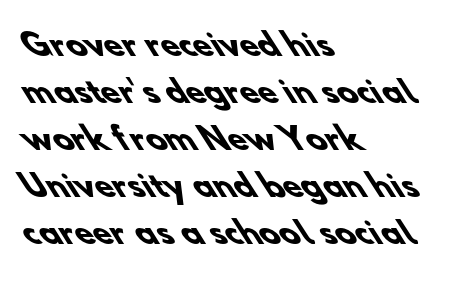
The image shows 30 px heavy sans-serif type; set left-aligned, normal line spacing (1.57x), normal letter spacing, not underlined; low stroke contrast and a small x-height.
